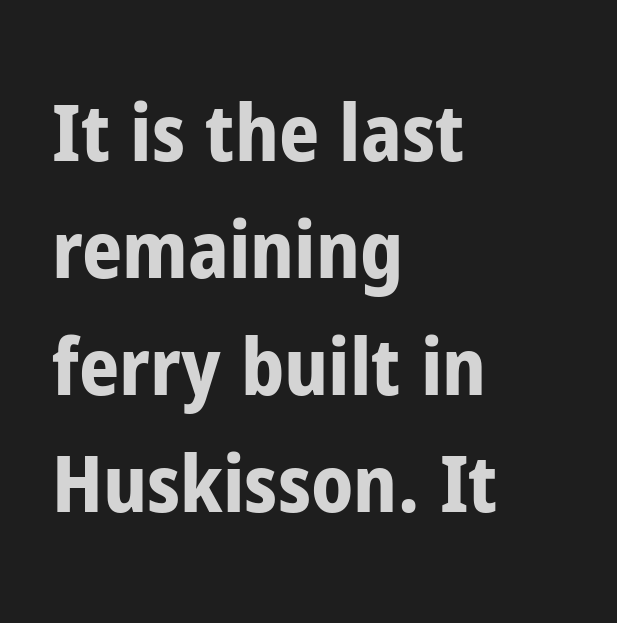
Q: Is the text bold? A: Yes.
Q: Is the text italic (slanted)? A: No, it is upright.
Q: Is the typeface a serif or a sans-serif typeface? A: Sans-serif.
Q: Is the text underlined? A: No.
Q: How is the paragraph aligned? A: Left-aligned.
Q: Is the spacing between letters normal or unusually wide? A: Normal.
Q: Is the spacing between lines tight, normal or loose? A: Normal.
Q: Width (condensed, normal, or wide)? A: Condensed.
Q: Stroke contrast? A: Low.
Q: x-height? A: Medium.
Q: Monospaced? A: No.
